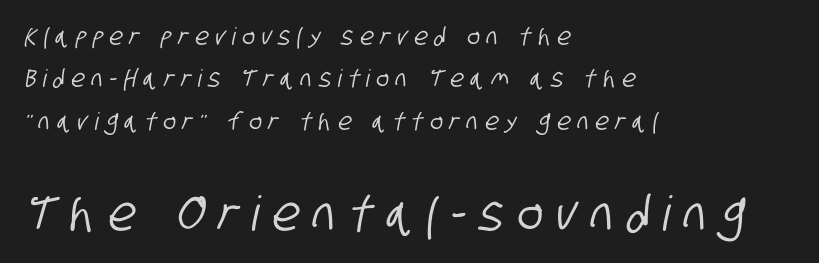
{"serif": "no", "width": "condensed", "stroke_contrast": "low", "x_height": "large", "monospaced": "no", "underline": "no", "align": "left", "line_spacing_ratio": 1.77, "letter_spacing": "wide", "letter_spacing_em": 0.29, "larger_block": "second", "size_ratio": 2.0, "glyph_px": 48}
